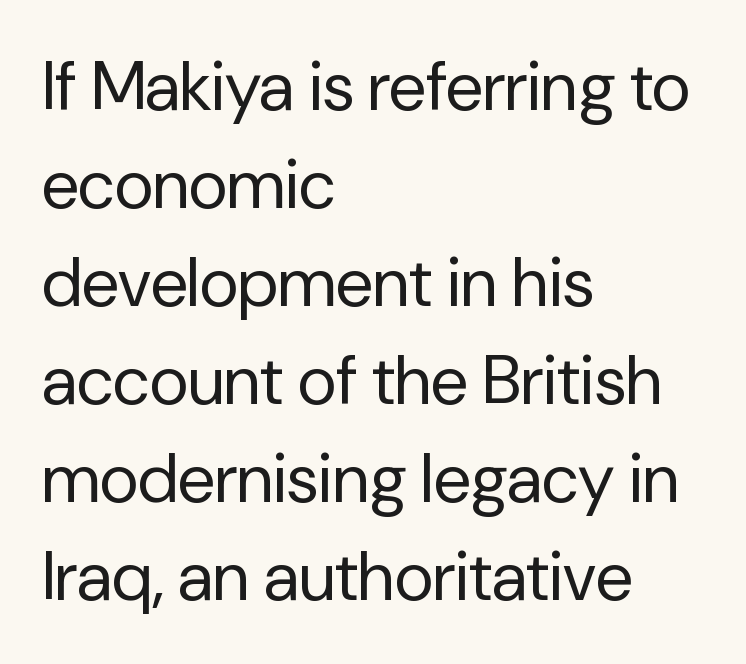
The image shows 68 px regular-weight sans-serif type, upright; set left-aligned, normal line spacing (1.44x), normal letter spacing, not underlined; low stroke contrast and a medium x-height.
